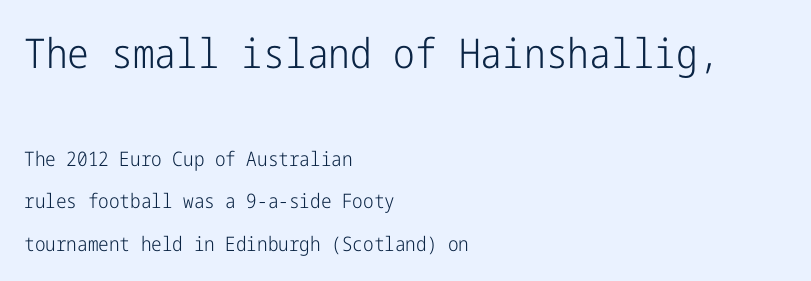
Q: Is the text bold? A: No.
Q: Is the text italic (slanted)? A: No, it is upright.
Q: Is the typeface a serif or a sans-serif typeface? A: Sans-serif.
Q: Is the text underlined? A: No.
Q: How is the paragraph aligned? A: Left-aligned.
Q: Is the spacing between letters normal or unusually wide? A: Normal.
Q: Is the spacing between lines tight, normal or loose? A: Loose.
Q: Which block of text is set in a larger size, the first (top) or the second (bottom)? A: The first (top) one.
Q: Width (condensed, normal, or wide)? A: Condensed.
Q: Stroke contrast? A: Low.
Q: x-height? A: Medium.
